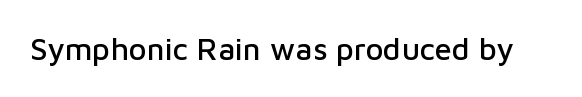
Italic? Not at all — the glyphs are vertical. Descender tails drop into unmarked territory. The glyphs in this specimen are sans serif. Spacing between characters is what you'd get straight out of the box.
